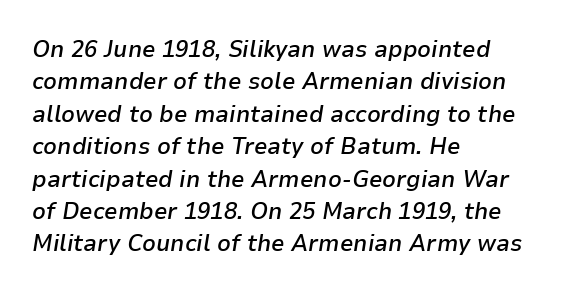
The image shows 24 px text type, italic (leaning right); set left-aligned, normal line spacing (1.35x), normal letter spacing, not underlined.
